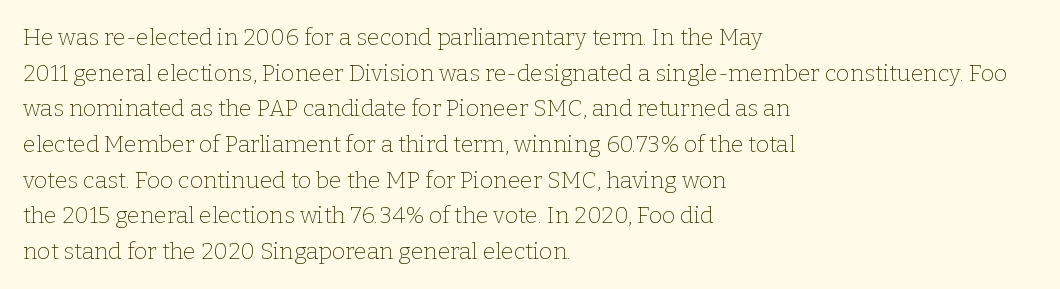
Baseline-to-baseline distance is the conventional proportion of letter height. The passage is arranged the way most books set body copy — flush left. The glyphs are unaccompanied by any horizontal stroke below them. The gaps between neighbouring characters are ordinary and unremarkable.
